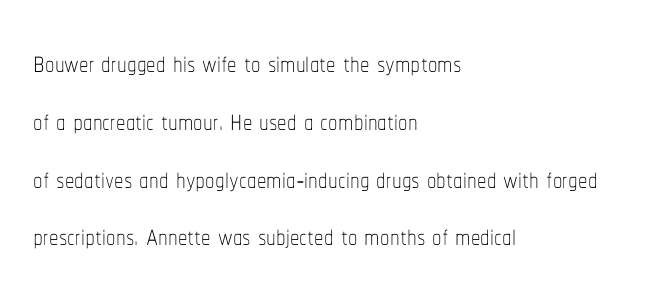
Q: Is the text bold? A: No.
Q: Is the text italic (slanted)? A: No, it is upright.
Q: Is the text underlined? A: No.
Q: How is the paragraph aligned? A: Left-aligned.
Q: Is the spacing between letters normal or unusually wide? A: Normal.
Q: Is the spacing between lines tight, normal or loose? A: Normal.
Q: Width (condensed, normal, or wide)? A: Condensed.
Q: Stroke contrast? A: Low.
Q: x-height? A: Medium.
Q: Monospaced? A: No.
